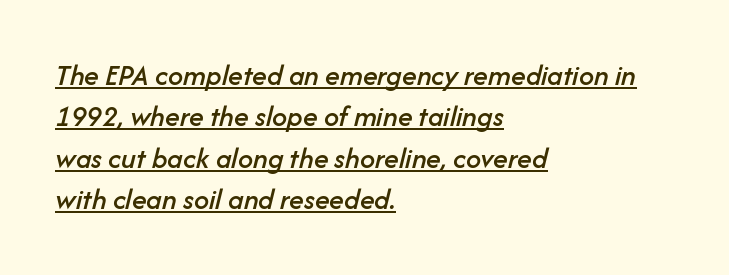
The image shows 30 px text type, italic (leaning right); set left-aligned, normal line spacing (1.38x), normal letter spacing, underlined; low stroke contrast and a medium x-height.
